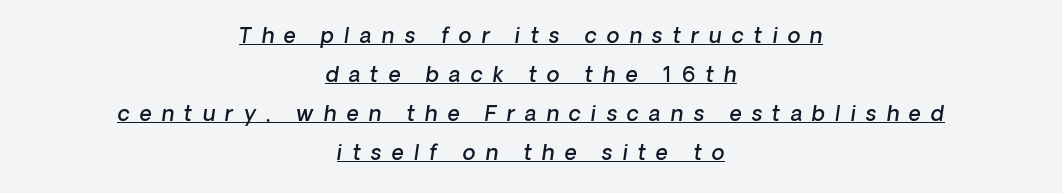
Notice how the stems are inclined rather than vertical — that's the hallmark of italics. Horizontal alignment here is central, giving a formal, balanced look. The rendered words wear a rule along their underside. The letterforms stand isolated, each surrounded by extra space. Each glyph is drawn with semibold strokes, heavier than normal yet not fully bold.
